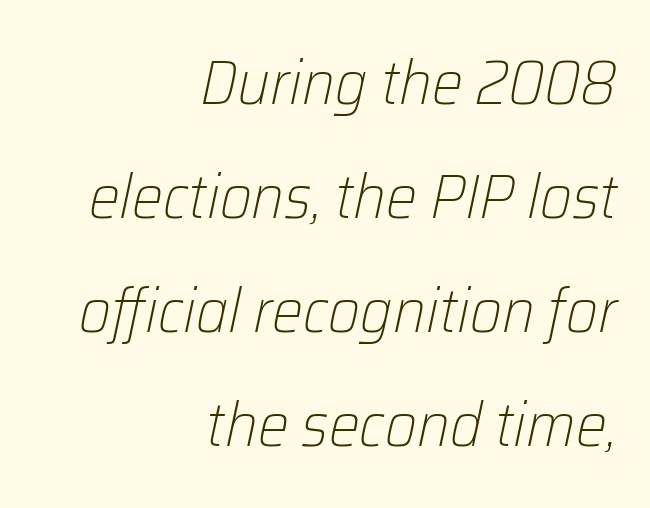
Q: Is the text bold? A: No.
Q: Is the text italic (slanted)? A: Yes, it leans right by about 12 degrees.
Q: Is the text underlined? A: No.
Q: How is the paragraph aligned? A: Right-aligned.
Q: Is the spacing between letters normal or unusually wide? A: Normal.
Q: Width (condensed, normal, or wide)? A: Normal.
Q: Stroke contrast? A: Low.
Q: x-height? A: Medium.
Q: Monospaced? A: No.
